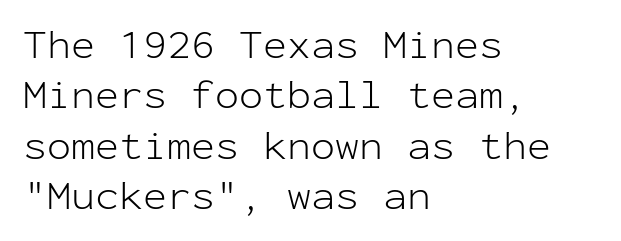
Q: Is the text bold? A: No.
Q: Is the text italic (slanted)? A: No, it is upright.
Q: Is the typeface a serif or a sans-serif typeface? A: Sans-serif.
Q: Is the text underlined? A: No.
Q: How is the paragraph aligned? A: Left-aligned.
Q: Is the spacing between letters normal or unusually wide? A: Normal.
Q: Is the spacing between lines tight, normal or loose? A: Normal.
Q: Width (condensed, normal, or wide)? A: Normal.
Q: Stroke contrast? A: Low.
Q: x-height? A: Medium.
Q: Monospaced? A: Yes.
